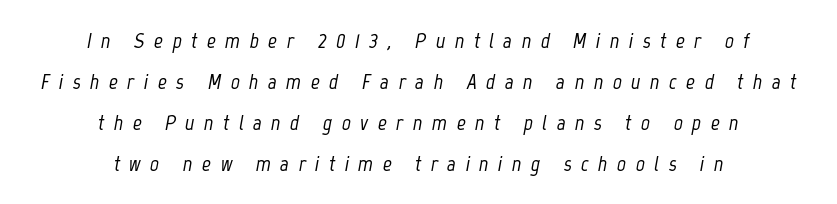
{"italic": "yes", "lean": "right", "slant_degrees": 12, "underline": "no", "align": "center", "line_spacing_ratio": 1.86, "letter_spacing": "wide", "letter_spacing_em": 0.43, "glyph_px": 22}
